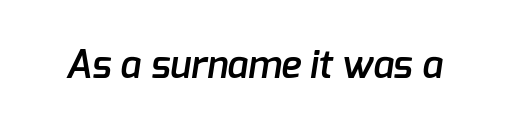
{"serif": "no", "bold": "semi", "weight": "semibold", "width": "normal", "stroke_contrast": "low", "x_height": "medium", "monospaced": "no", "underline": "no", "letter_spacing": "normal", "letter_spacing_em": 0.0, "glyph_px": 38}
